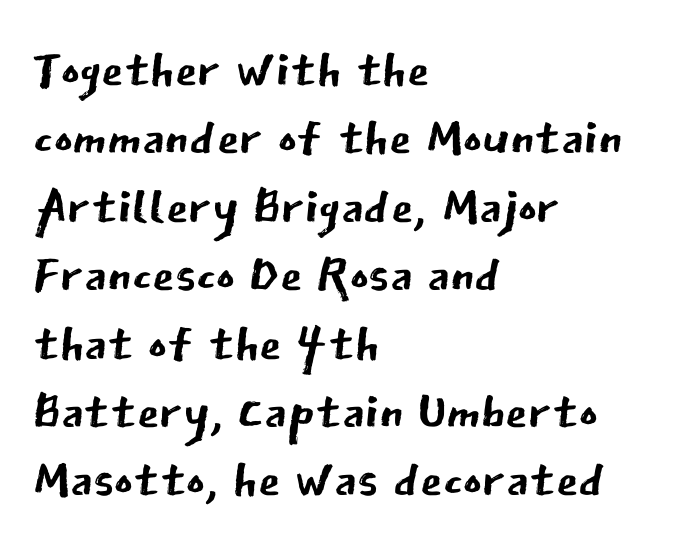
{"serif": "no", "italic": "no", "bold": "no", "weight": "regular", "width": "normal", "stroke_contrast": "low", "x_height": "medium", "monospaced": "no", "underline": "no", "align": "left", "line_spacing": "tight", "line_spacing_ratio": 0.95, "letter_spacing": "normal", "letter_spacing_em": 0.0, "glyph_px": 72}
